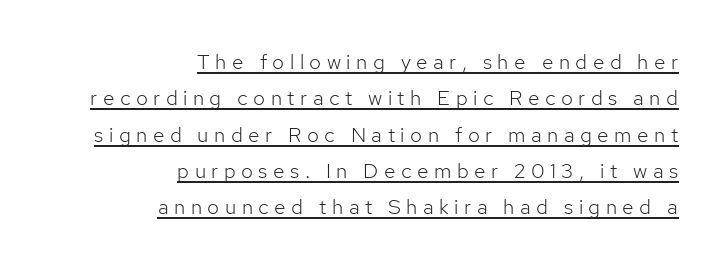
{"italic": "no", "bold": "no", "underline": "yes", "align": "right", "line_spacing_ratio": 1.73, "letter_spacing": "wide", "letter_spacing_em": 0.26, "glyph_px": 21}
